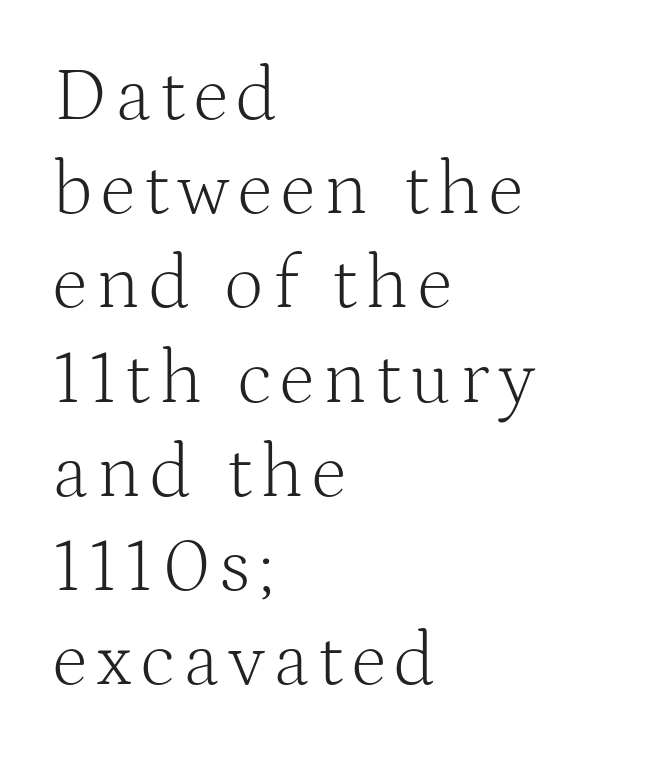
The image shows 76 px light serif type, upright; set left-aligned, line spacing 1.24x, not underlined; medium stroke contrast and a medium x-height.
